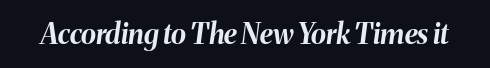
The image shows 28 px bold type, italic (leaning right); set normal letter spacing, not underlined; medium stroke contrast and a medium x-height.
